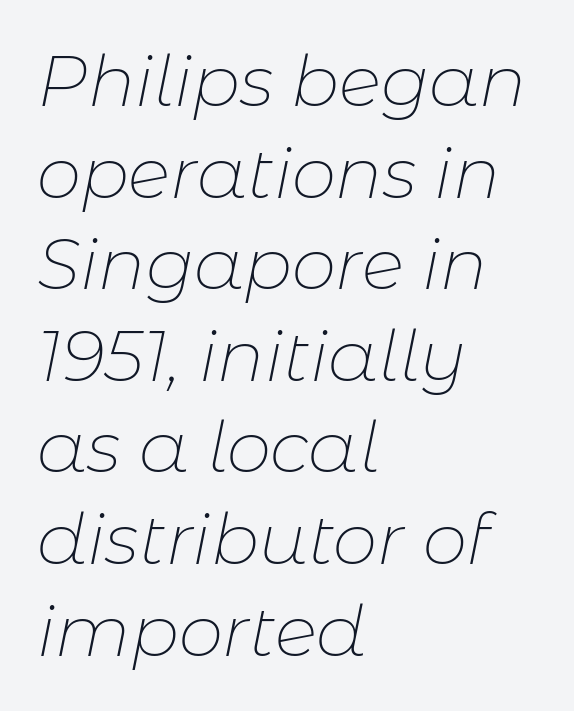
The image shows 71 px thin type, italic (leaning right); set left-aligned, normal line spacing (1.29x), normal letter spacing, not underlined; low stroke contrast and a medium x-height.
